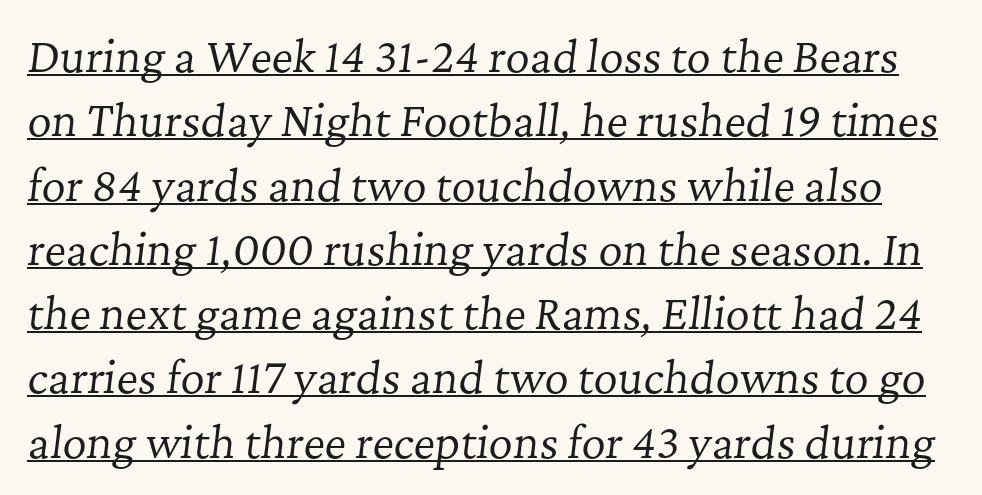
The image shows 42 px regular-weight serif type, italic (leaning right); set normal line spacing (1.53x), normal letter spacing, underlined; low stroke contrast and a medium x-height.
